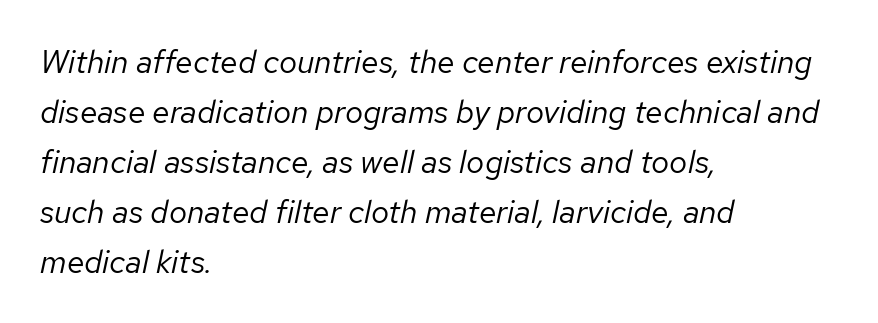
Q: Is the text bold? A: No.
Q: Is the text italic (slanted)? A: Yes, it leans right by about 12 degrees.
Q: Is the text underlined? A: No.
Q: How is the paragraph aligned? A: Left-aligned.
Q: Is the spacing between letters normal or unusually wide? A: Normal.
Q: Is the spacing between lines tight, normal or loose? A: Normal.
Q: Width (condensed, normal, or wide)? A: Normal.
Q: Stroke contrast? A: Low.
Q: x-height? A: Medium.
Q: Monospaced? A: No.
